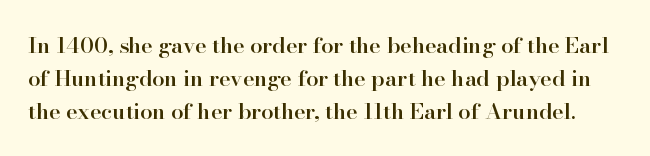
{"italic": "no", "bold": "semi", "underline": "no", "line_spacing": "normal", "line_spacing_ratio": 1.49, "letter_spacing": "normal", "letter_spacing_em": 0.0, "glyph_px": 22}
